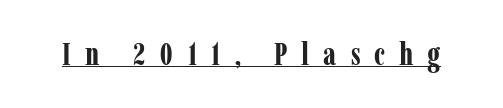
Q: Is the text bold? A: Yes.
Q: Is the text italic (slanted)? A: No, it is upright.
Q: Is the typeface a serif or a sans-serif typeface? A: Serif.
Q: Is the text underlined? A: Yes.
Q: Is the spacing between letters normal or unusually wide? A: Unusually wide.
Q: Width (condensed, normal, or wide)? A: Condensed.
Q: Stroke contrast? A: Low.
Q: x-height? A: Medium.
Q: Monospaced? A: No.
